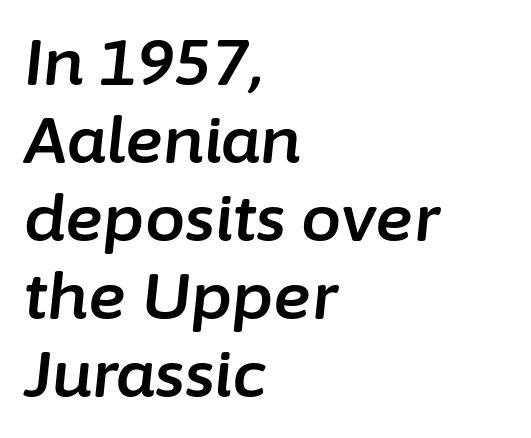
{"italic": "yes", "lean": "right", "slant_degrees": 6, "width": "normal", "stroke_contrast": "low", "x_height": "medium", "monospaced": "no", "underline": "no", "align": "left", "line_spacing_ratio": 1.22, "letter_spacing": "normal", "letter_spacing_em": 0.0, "glyph_px": 64}
